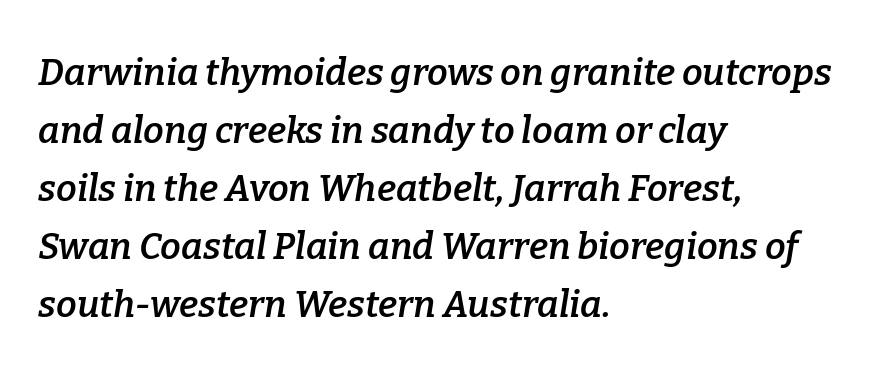
Q: Is the text bold? A: Semi-bold.
Q: Is the text italic (slanted)? A: Yes, it leans right by about 9 degrees.
Q: Is the typeface a serif or a sans-serif typeface? A: Serif.
Q: Is the text underlined? A: No.
Q: How is the paragraph aligned? A: Left-aligned.
Q: Is the spacing between letters normal or unusually wide? A: Normal.
Q: Is the spacing between lines tight, normal or loose? A: Normal.
Q: Width (condensed, normal, or wide)? A: Normal.
Q: Stroke contrast? A: Low.
Q: x-height? A: Medium.
Q: Monospaced? A: No.
